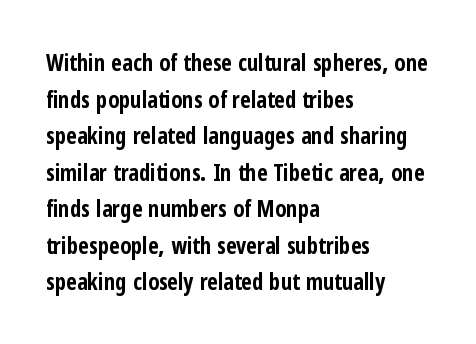
{"italic": "no", "bold": "yes", "underline": "no", "align": "left", "line_spacing": "normal", "line_spacing_ratio": 1.59, "letter_spacing": "normal", "letter_spacing_em": 0.0, "glyph_px": 23}
